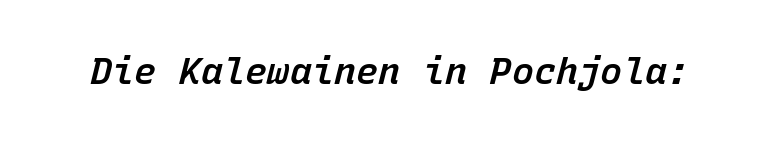
The image shows 37 px semibold type, italic (leaning right), monospaced; set normal letter spacing, not underlined; low stroke contrast and a medium x-height.
